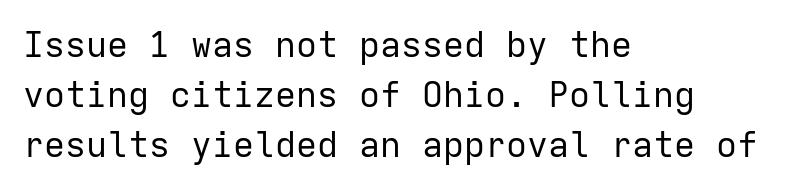
{"serif": "no", "italic": "no", "bold": "no", "weight": "regular", "width": "normal", "stroke_contrast": "low", "x_height": "medium", "monospaced": "yes", "underline": "no", "align": "left", "line_spacing": "normal", "line_spacing_ratio": 1.43, "letter_spacing": "normal", "letter_spacing_em": 0.0, "glyph_px": 35}
